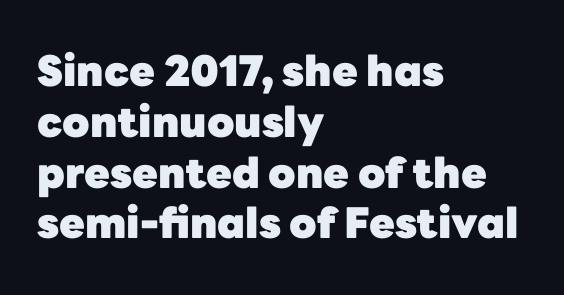
The image shows 42 px heavy sans-serif type, upright; set left-aligned, line spacing 1.21x, normal letter spacing, not underlined; low stroke contrast and a medium x-height.
